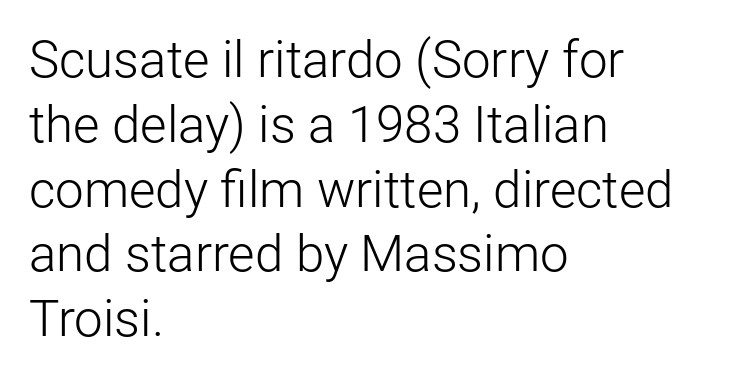
Bold? No — there's no thickening of the strokes. The lettering holds an erect, upright posture throughout. Is this a fixed-width face? No — the glyphs have proportional, varying widths. Baseline-to-baseline distance is the conventional proportion of letter height. The text block is weighted toward the left margin, trailing off unevenly rightward. Serifs: no, the terminals of the letterforms are clean.
